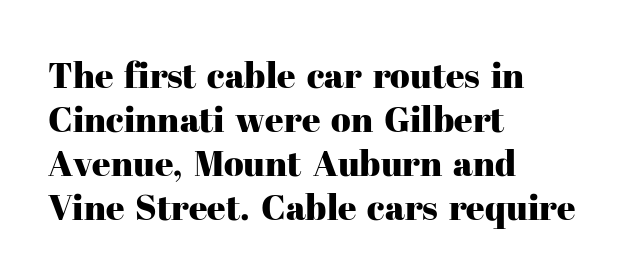
The image shows 36 px serif type, upright; set left-aligned, line spacing 1.22x, normal letter spacing, not underlined; high stroke contrast and a medium x-height.
